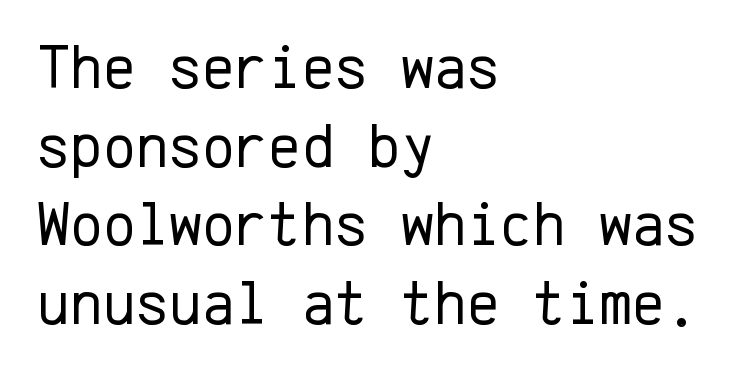
Q: Is the text bold? A: No.
Q: Is the text italic (slanted)? A: No, it is upright.
Q: Is the typeface a serif or a sans-serif typeface? A: Sans-serif.
Q: Is the text underlined? A: No.
Q: How is the paragraph aligned? A: Left-aligned.
Q: Is the spacing between letters normal or unusually wide? A: Normal.
Q: Is the spacing between lines tight, normal or loose? A: Normal.
Q: Width (condensed, normal, or wide)? A: Normal.
Q: Stroke contrast? A: Low.
Q: x-height? A: Medium.
Q: Monospaced? A: Yes.
